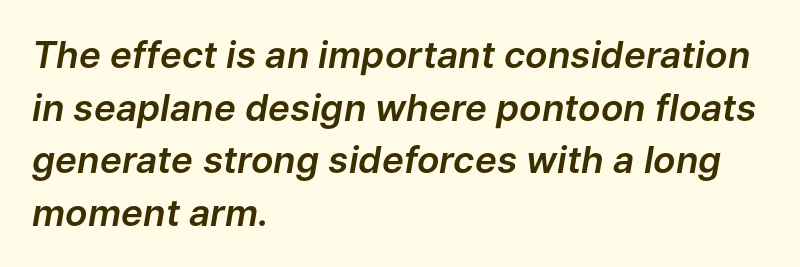
The image shows 37 px text type, italic (leaning right); set left-aligned, normal line spacing (1.42x), normal letter spacing, not underlined; low stroke contrast and a medium x-height.
